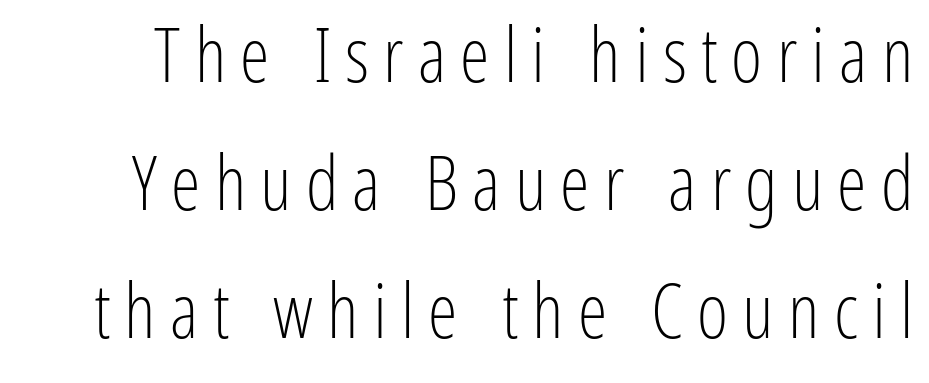
{"serif": "no", "italic": "no", "bold": "no", "weight": "light", "width": "condensed", "stroke_contrast": "low", "x_height": "medium", "monospaced": "no", "underline": "no", "line_spacing_ratio": 1.71, "glyph_px": 75}
